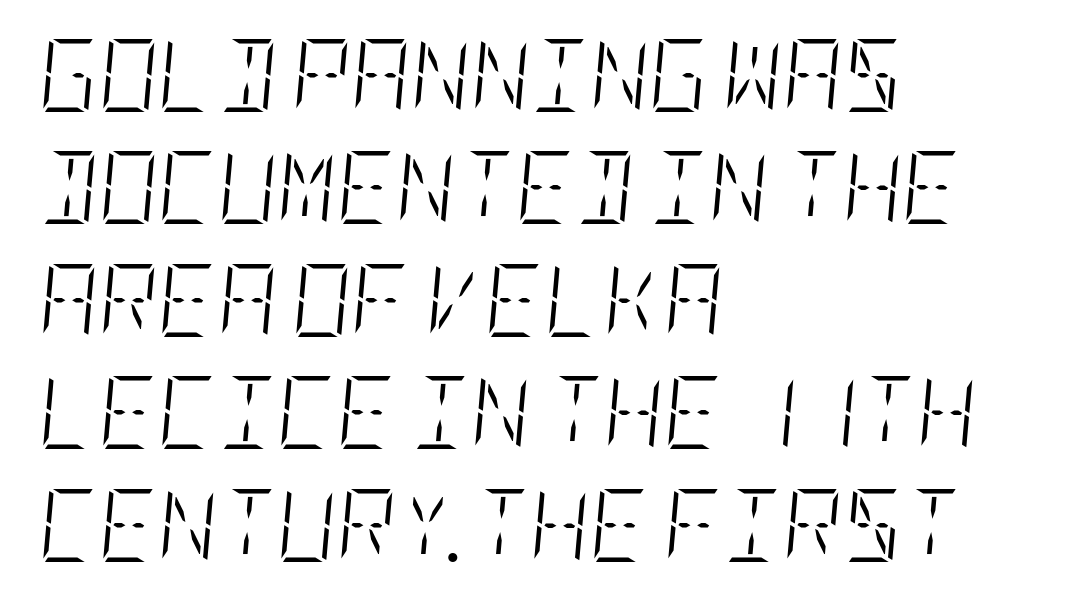
{"italic": "yes", "lean": "right", "slant_degrees": 5, "bold": "no", "weight": "light", "width": "condensed", "stroke_contrast": "low", "x_height": "large", "underline": "no", "align": "left", "line_spacing": "normal", "line_spacing_ratio": 1.54, "letter_spacing": "normal", "letter_spacing_em": 0.0, "glyph_px": 73}
